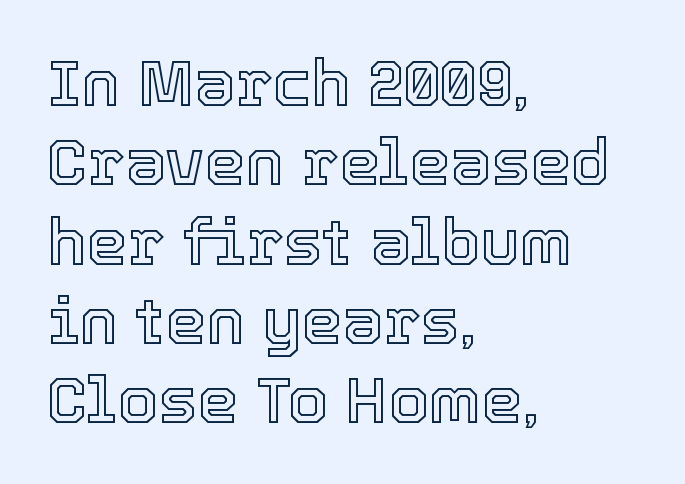
{"italic": "no", "width": "normal", "x_height": "medium", "monospaced": "no", "underline": "no", "align": "left", "line_spacing_ratio": 1.22, "letter_spacing": "normal", "letter_spacing_em": 0.0, "glyph_px": 65}
